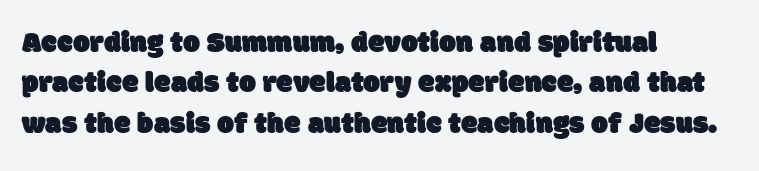
The image shows 30 px sans-serif type; set left-aligned, normal line spacing (1.35x), normal letter spacing, not underlined; low stroke contrast and a large x-height.
